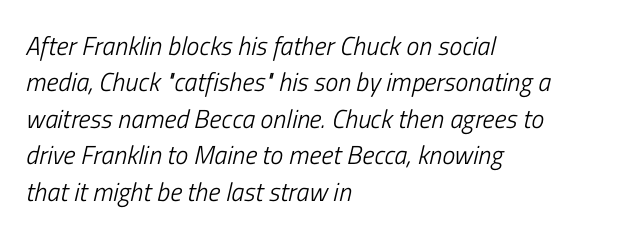
Q: Is the text bold? A: No.
Q: Is the text italic (slanted)? A: Yes, it leans right by about 13 degrees.
Q: Is the text underlined? A: No.
Q: How is the paragraph aligned? A: Left-aligned.
Q: Is the spacing between letters normal or unusually wide? A: Normal.
Q: Is the spacing between lines tight, normal or loose? A: Normal.
